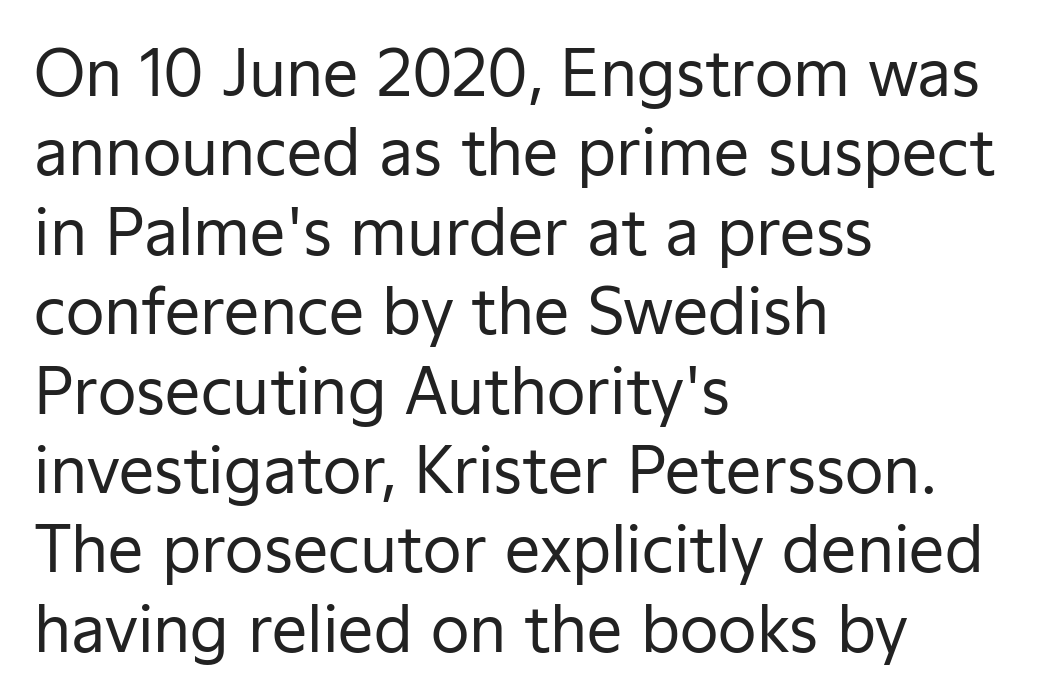
{"serif": "no", "italic": "no", "bold": "no", "weight": "regular", "width": "normal", "stroke_contrast": "low", "x_height": "medium", "monospaced": "no", "underline": "no", "align": "left", "line_spacing": "normal", "line_spacing_ratio": 1.26, "letter_spacing": "normal", "letter_spacing_em": 0.0, "glyph_px": 63}
